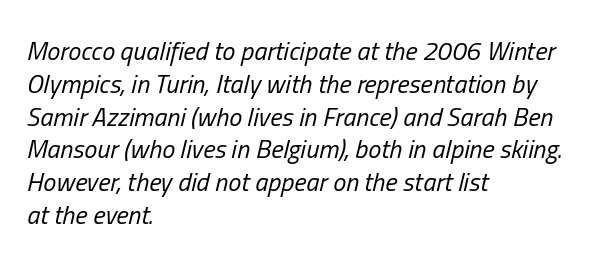
This sample uses an oblique cut, with every glyph tilted off the vertical. Clear beneath every line of the passage. The designer left line spacing at the default. You could call the tracking neutral — neither tight nor loose.
